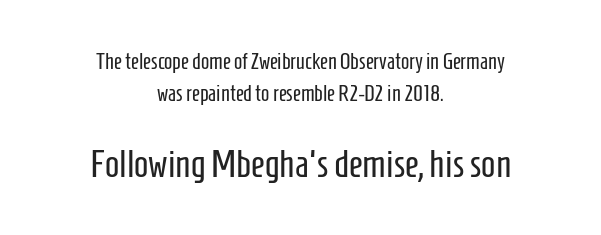
The image shows 38 px regular-weight, condensed sans-serif type, upright; set centered, normal line spacing (1.45x), normal letter spacing, not underlined; the second (bottom) block is 1.73x larger; low stroke contrast and a medium x-height.
